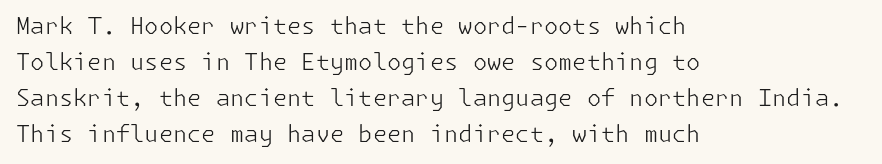
The image shows 23 px text type, upright; set left-aligned, normal line spacing (1.57x), normal letter spacing, not underlined.
